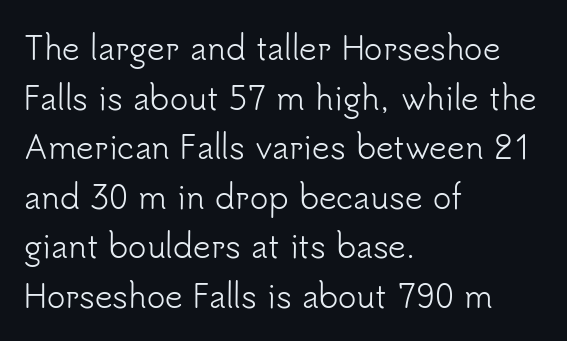
Q: Is the text bold? A: No.
Q: Is the text italic (slanted)? A: No, it is upright.
Q: Is the typeface a serif or a sans-serif typeface? A: Sans-serif.
Q: Is the text underlined? A: No.
Q: How is the paragraph aligned? A: Left-aligned.
Q: Is the spacing between letters normal or unusually wide? A: Normal.
Q: Is the spacing between lines tight, normal or loose? A: Normal.
Q: Width (condensed, normal, or wide)? A: Normal.
Q: Stroke contrast? A: Low.
Q: x-height? A: Small.
Q: Monospaced? A: No.
